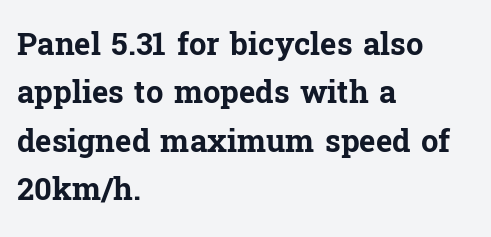
{"serif": "yes", "italic": "no", "bold": "yes", "weight": "bold", "width": "normal", "stroke_contrast": "low", "x_height": "medium", "monospaced": "no", "underline": "no", "align": "left", "line_spacing": "normal", "line_spacing_ratio": 1.56, "letter_spacing": "normal", "letter_spacing_em": 0.0, "glyph_px": 31}
